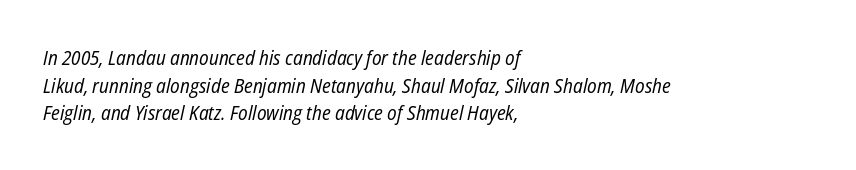
These lines are set flush left with a ragged right edge. The cut favours lightness, reaching ordinary text weight at its darkest. Glyph-to-glyph distance matches everyday printed text. The font's italic variant was chosen for this text.
